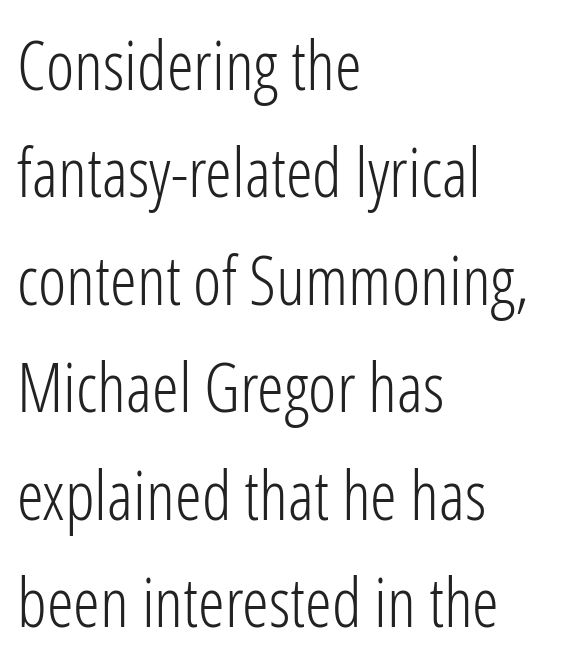
To sum up the face: it is a sans, with no serifs. The characters are drawn with everyday or finer stroke widths. Spacing verdict: proportional, widths tailored to each character. These lines keep a tight, regular rhythm from letter to letter. Nobody drew a line under any word here.
